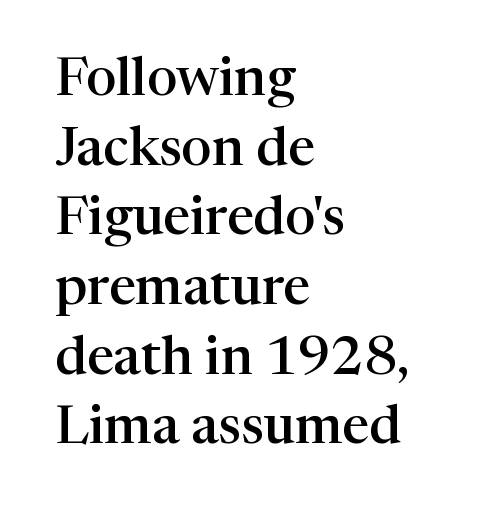
{"serif": "yes", "italic": "no", "bold": "semi", "weight": "semibold", "width": "normal", "stroke_contrast": "high", "x_height": "medium", "monospaced": "no", "underline": "no", "align": "left", "line_spacing": "normal", "line_spacing_ratio": 1.29, "letter_spacing": "normal", "letter_spacing_em": 0.0, "glyph_px": 54}
